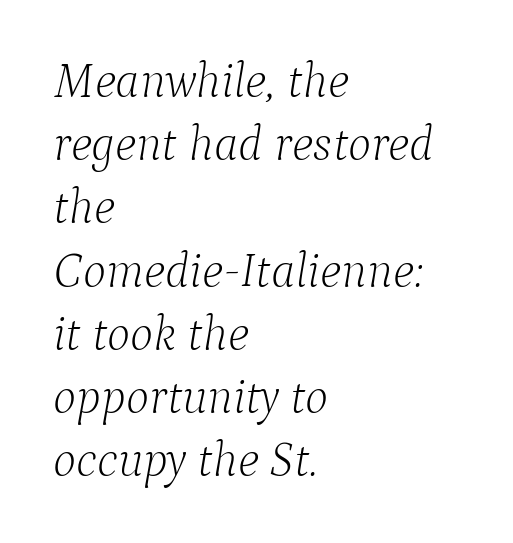
{"serif": "yes", "italic": "yes", "lean": "right", "slant_degrees": 9, "bold": "no", "weight": "light", "width": "normal", "stroke_contrast": "low", "x_height": "medium", "monospaced": "no", "underline": "no", "align": "left", "line_spacing": "normal", "line_spacing_ratio": 1.29, "letter_spacing": "normal", "letter_spacing_em": 0.0, "glyph_px": 49}
